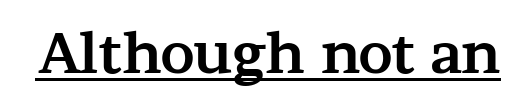
This is roman type, the default non-slanted kind. Looks like regular typesetting: each glyph gets only the width it needs. Classification — serif. The passage shown is underscored from start to finish.
